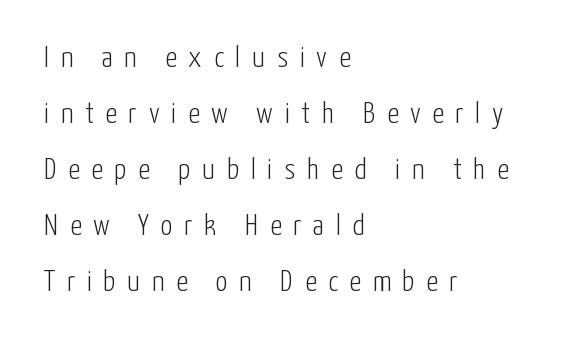
Q: Is the text bold? A: No.
Q: Is the text italic (slanted)? A: No, it is upright.
Q: Is the typeface a serif or a sans-serif typeface? A: Sans-serif.
Q: Is the text underlined? A: No.
Q: How is the paragraph aligned? A: Left-aligned.
Q: Is the spacing between letters normal or unusually wide? A: Unusually wide.
Q: Width (condensed, normal, or wide)? A: Condensed.
Q: Stroke contrast? A: Low.
Q: x-height? A: Medium.
Q: Monospaced? A: No.
